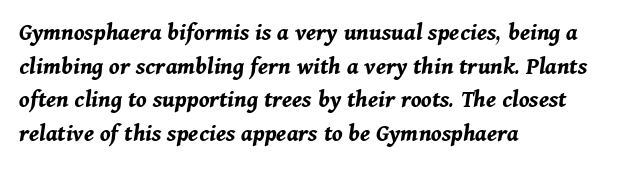
The image shows 25 px bold type, italic (leaning right); set left-aligned, normal line spacing (1.35x), normal letter spacing, not underlined.
